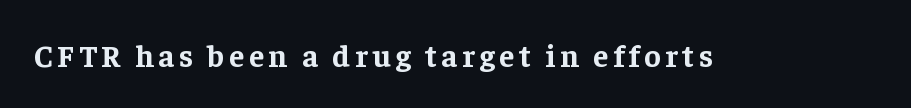
The image shows 31 px bold serif type, upright; set not underlined; low stroke contrast and a medium x-height.
